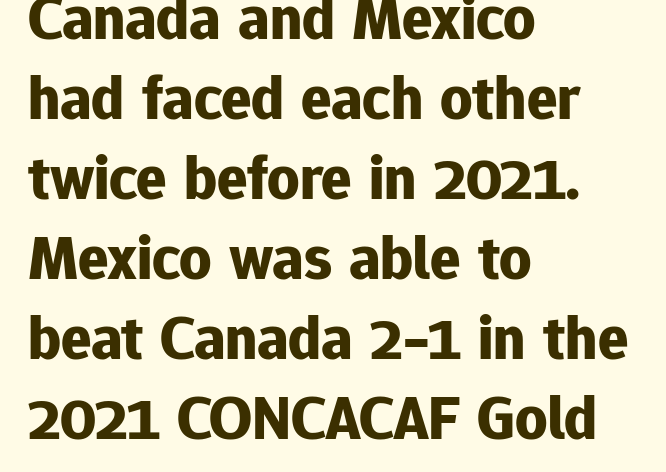
Q: Is the text bold? A: Yes.
Q: Is the text italic (slanted)? A: No, it is upright.
Q: Is the typeface a serif or a sans-serif typeface? A: Sans-serif.
Q: Is the text underlined? A: No.
Q: How is the paragraph aligned? A: Left-aligned.
Q: Is the spacing between letters normal or unusually wide? A: Normal.
Q: Is the spacing between lines tight, normal or loose? A: Normal.
Q: Width (condensed, normal, or wide)? A: Normal.
Q: Stroke contrast? A: Low.
Q: x-height? A: Medium.
Q: Monospaced? A: No.
